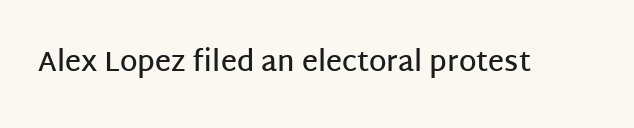
Strokes here are thickened, but only to semibold level. Descenders hang freely into open space. I'd call this a sans setting — the letters go barefoot. Every character sits straight up, as roman type does.
